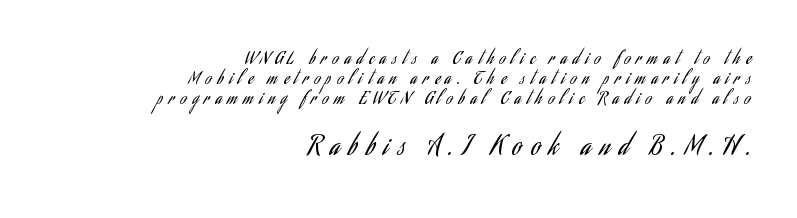
The image shows 26 px text type; set right-aligned, line spacing 1.19x, unusually wide letter spacing (+0.35 em), not underlined; the second (bottom) block is 1.53x larger.
